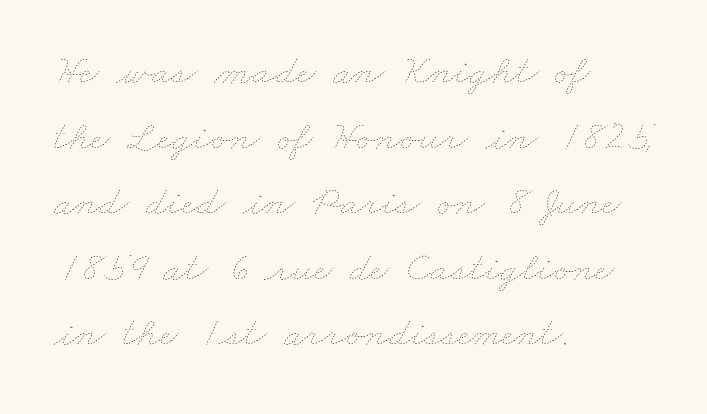
{"bold": "no", "weight": "thin", "width": "wide", "stroke_contrast": "low", "x_height": "small", "monospaced": "no", "underline": "no", "align": "left", "line_spacing": "normal", "line_spacing_ratio": 1.56, "letter_spacing": "normal", "letter_spacing_em": 0.0, "glyph_px": 42}
